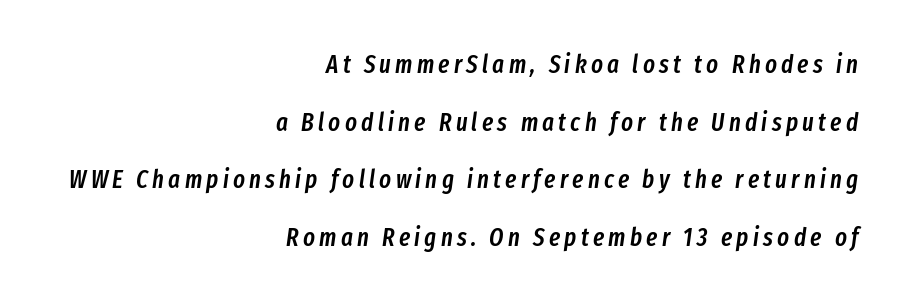
The ragged edge is on the left, which tells us the setting is flush right. Words float on clear page, feet unadorned. These lines were composed using italics. Moderately thickened strokes mark this as semibold type. Honestly, the rows look like they've been pulled way apart.
